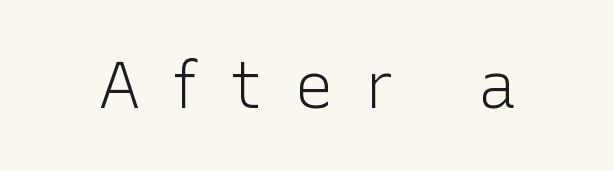
The image shows 65 px light sans-serif type, upright; set unusually wide letter spacing (+0.49 em), not underlined; low stroke contrast and a medium x-height.
